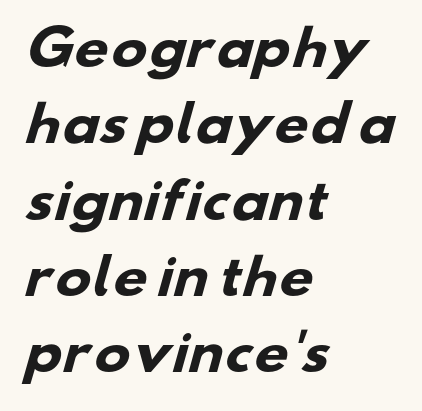
Students, this is bold: see how much ink each stroke carries. Type without underlining. Here the designer chose a conventional face with non-uniform glyph widths. Reading down the block, your eye returns to a fixed left position each line. Inter-character spacing is left at the font's built-in metrics.
